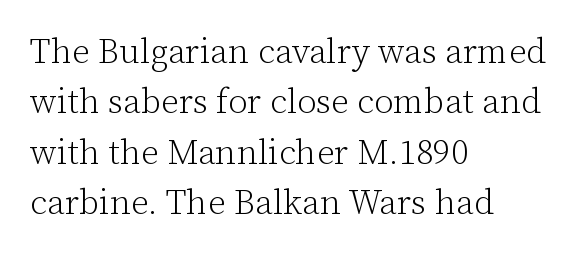
{"serif": "yes", "italic": "no", "bold": "no", "weight": "light", "width": "normal", "stroke_contrast": "low", "x_height": "medium", "monospaced": "no", "underline": "no", "align": "left", "line_spacing": "normal", "line_spacing_ratio": 1.44, "letter_spacing": "normal", "letter_spacing_em": 0.0, "glyph_px": 35}
